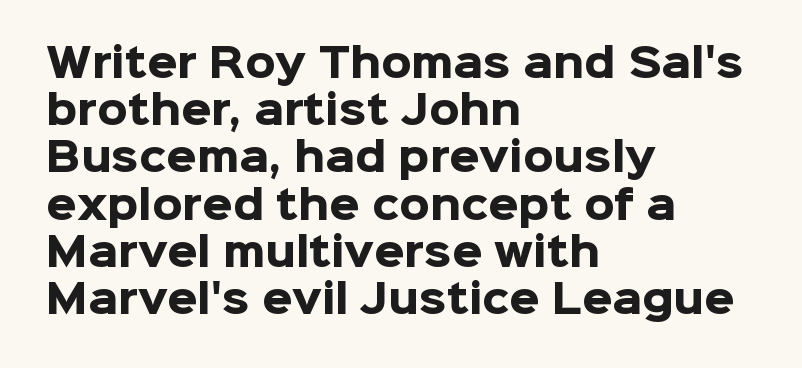
Set as a true bold cut, around the 700 mark. This sample uses a sans-serif face. A classic flush-left, rag-right setting is used for this passage. These lines are rendered in a variable-pitch font. Bare-footed words on every line.
